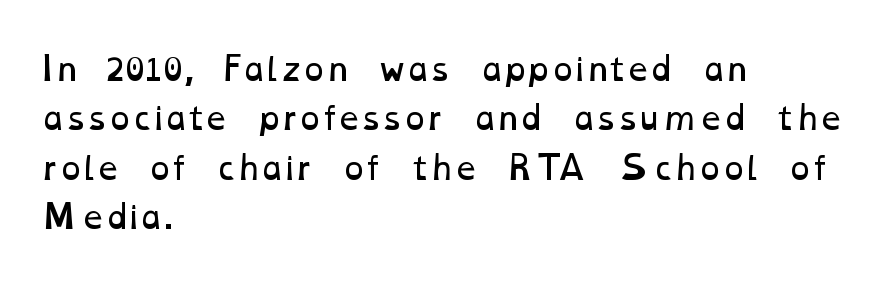
{"bold": "no", "weight": "regular", "width": "wide", "stroke_contrast": "low", "x_height": "medium", "monospaced": "no", "underline": "no", "align": "left", "line_spacing": "normal", "line_spacing_ratio": 1.59, "letter_spacing": "normal", "letter_spacing_em": 0.0, "glyph_px": 31}
